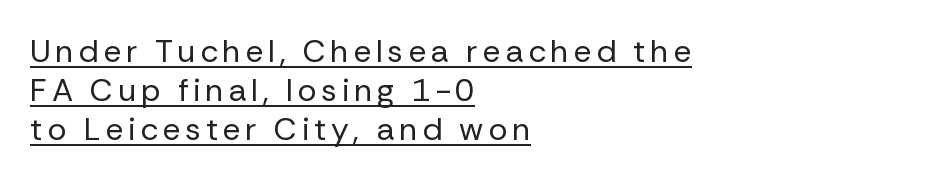
{"serif": "no", "italic": "no", "bold": "no", "weight": "regular", "width": "normal", "stroke_contrast": "low", "x_height": "medium", "monospaced": "no", "underline": "yes", "align": "left", "line_spacing_ratio": 1.22, "glyph_px": 32}
